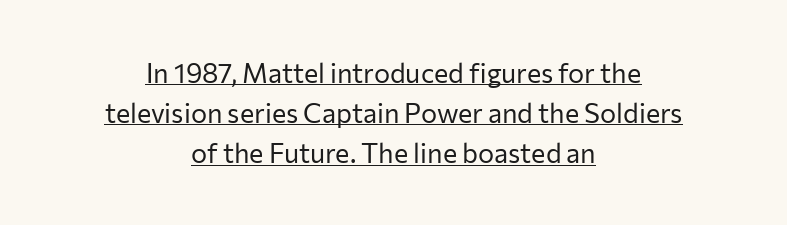
{"italic": "no", "bold": "no", "underline": "yes", "align": "center", "line_spacing": "normal", "line_spacing_ratio": 1.49, "letter_spacing": "normal", "letter_spacing_em": 0.0, "glyph_px": 27}
